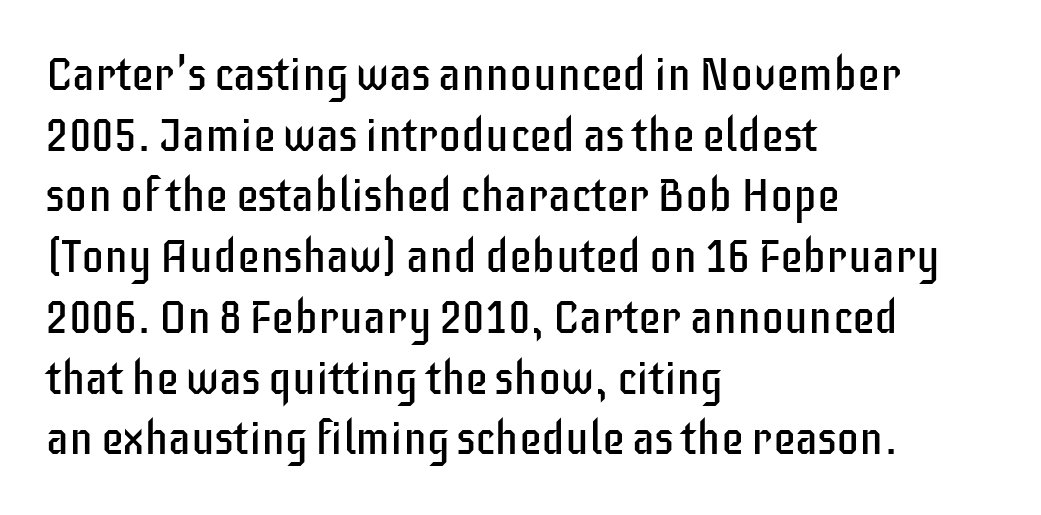
The image shows 46 px regular-weight, condensed sans-serif type, upright; set left-aligned, normal line spacing (1.32x), normal letter spacing, not underlined; low stroke contrast and a large x-height.
